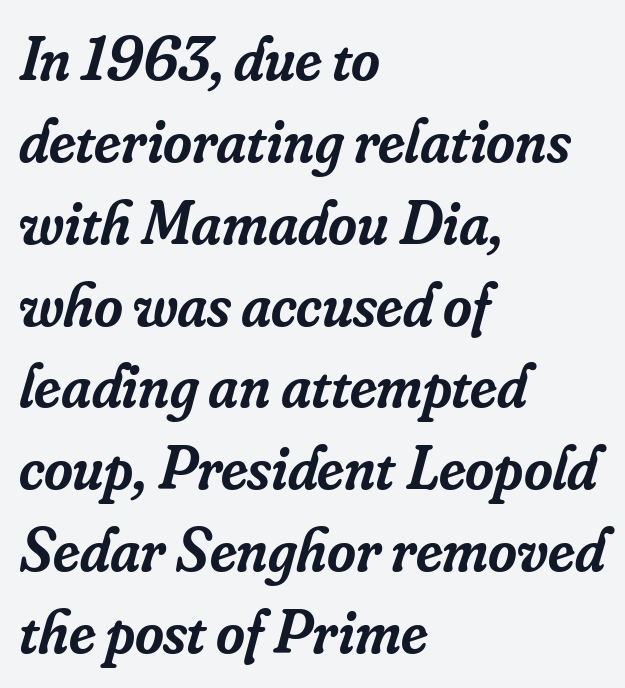
{"serif": "yes", "italic": "yes", "lean": "right", "slant_degrees": 16, "bold": "semi", "weight": "semibold", "width": "normal", "stroke_contrast": "low", "x_height": "small", "monospaced": "no", "underline": "no", "align": "left", "line_spacing": "normal", "line_spacing_ratio": 1.32, "letter_spacing": "normal", "letter_spacing_em": 0.0, "glyph_px": 62}
